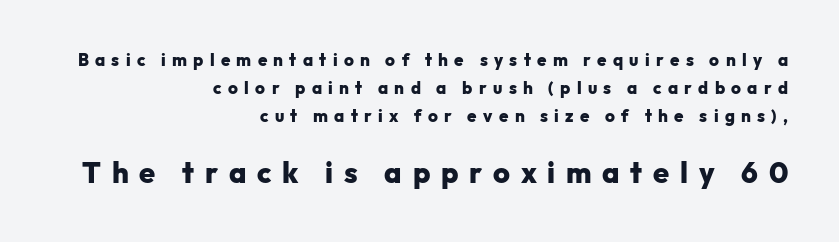
{"serif": "no", "italic": "no", "bold": "yes", "weight": "heavy", "width": "normal", "stroke_contrast": "low", "x_height": "medium", "monospaced": "no", "underline": "no", "align": "right", "line_spacing": "normal", "line_spacing_ratio": 1.65, "letter_spacing": "wide", "letter_spacing_em": 0.37, "larger_block": "second", "size_ratio": 1.71, "glyph_px": 29}
